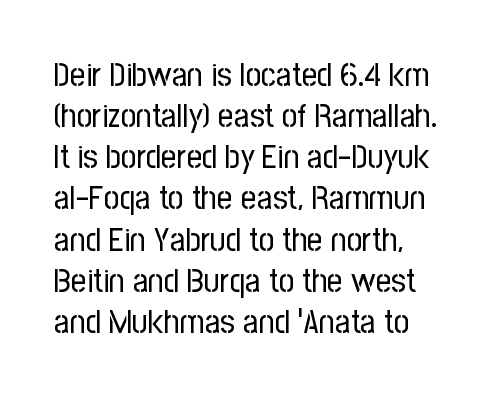
The passage is arranged the way most books set body copy — flush left. The font's upright variant was chosen for this text. The type is set solid horizontally, with unmodified tracking. The weight tops out at a normal text grade. A clean baseline with only descenders dipping below it. This sample has the flowing, uneven cadence of proportional lettering.
